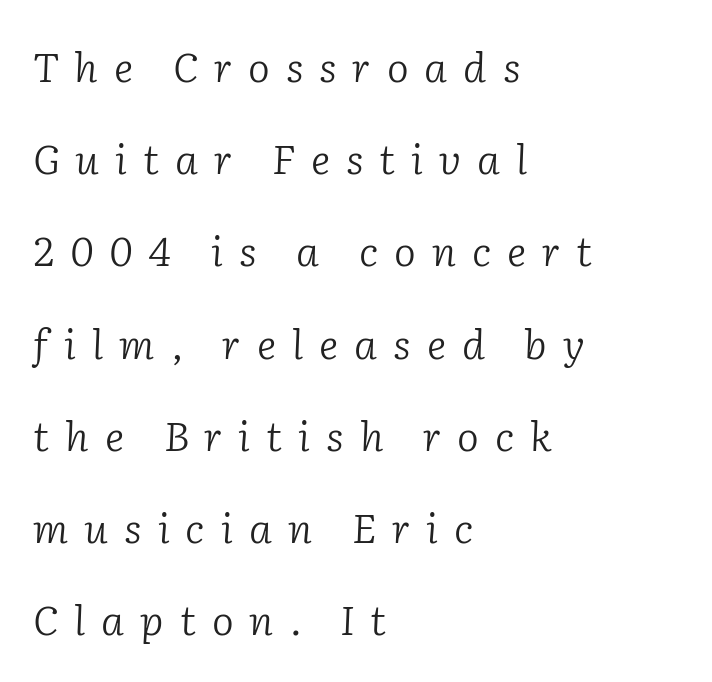
It's the slanting kind of type. These glyphs show unthickened strokes, regular width or finer. If you drew a ruler down the left edge, every line would touch it. The font family rendered here belongs to the serif group. Looks like regular typesetting: each glyph gets only the width it needs. Honestly, there is no underline to notice here at all.
